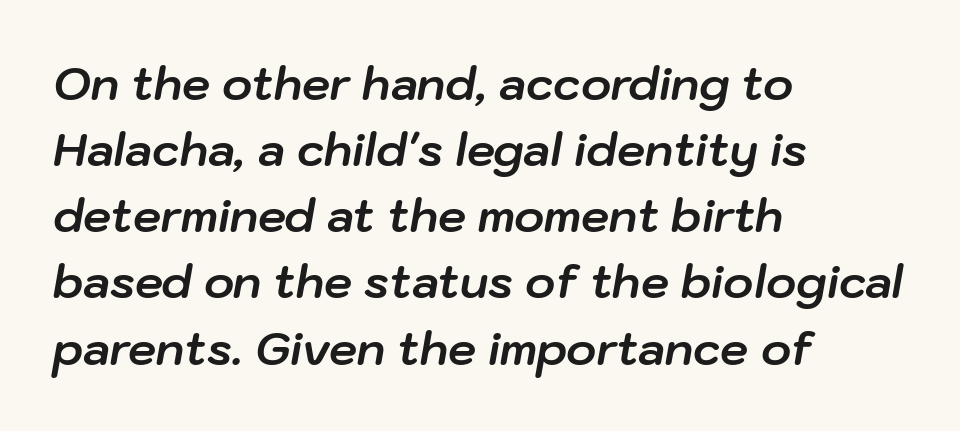
Teacher's note: observe the even left margin — that is flush-left alignment. If you measured baseline to baseline, you'd find a middling distance. Check the space under the baseline: it is left empty. Notice how thick the strokes are: this is what a full bold looks like.
